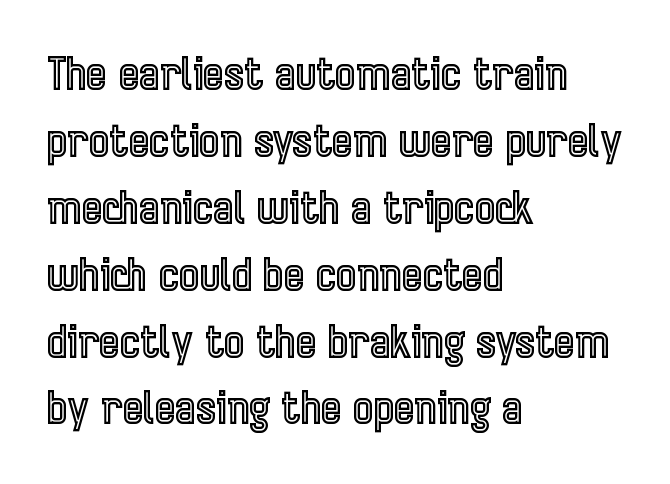
{"italic": "no", "width": "condensed", "x_height": "medium", "monospaced": "no", "underline": "no", "align": "left", "line_spacing": "normal", "line_spacing_ratio": 1.52, "letter_spacing": "normal", "letter_spacing_em": 0.0, "glyph_px": 44}
